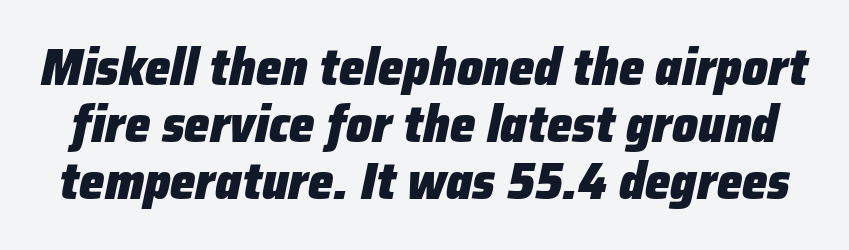
Words appear dense and cohesive because spacing is normal. These lines are rendered in a variable-pitch font. Horizontal bands of white between lines are thin slivers. Summary of weight: heavy, a full bold. Clear beneath every line of the passage.
